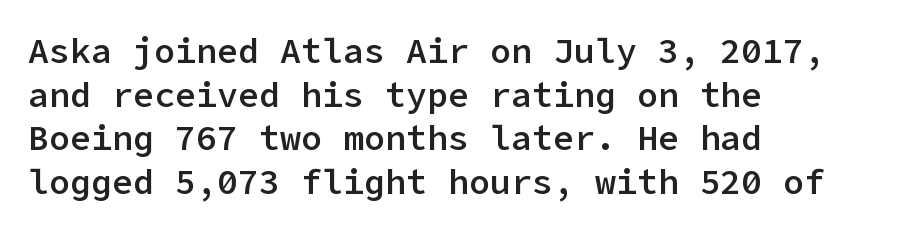
{"serif": "no", "italic": "no", "bold": "semi", "weight": "semibold", "width": "normal", "stroke_contrast": "low", "x_height": "medium", "underline": "no", "align": "left", "line_spacing": "normal", "line_spacing_ratio": 1.25, "letter_spacing": "normal", "letter_spacing_em": 0.0, "glyph_px": 35}
